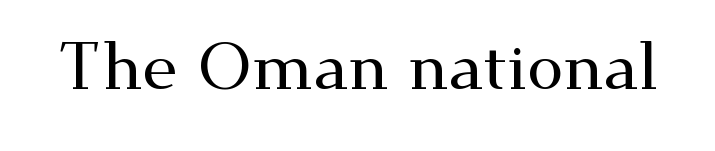
{"serif": "yes", "italic": "no", "width": "wide", "stroke_contrast": "medium", "x_height": "small", "monospaced": "no", "underline": "no", "letter_spacing": "normal", "letter_spacing_em": 0.0, "glyph_px": 66}
